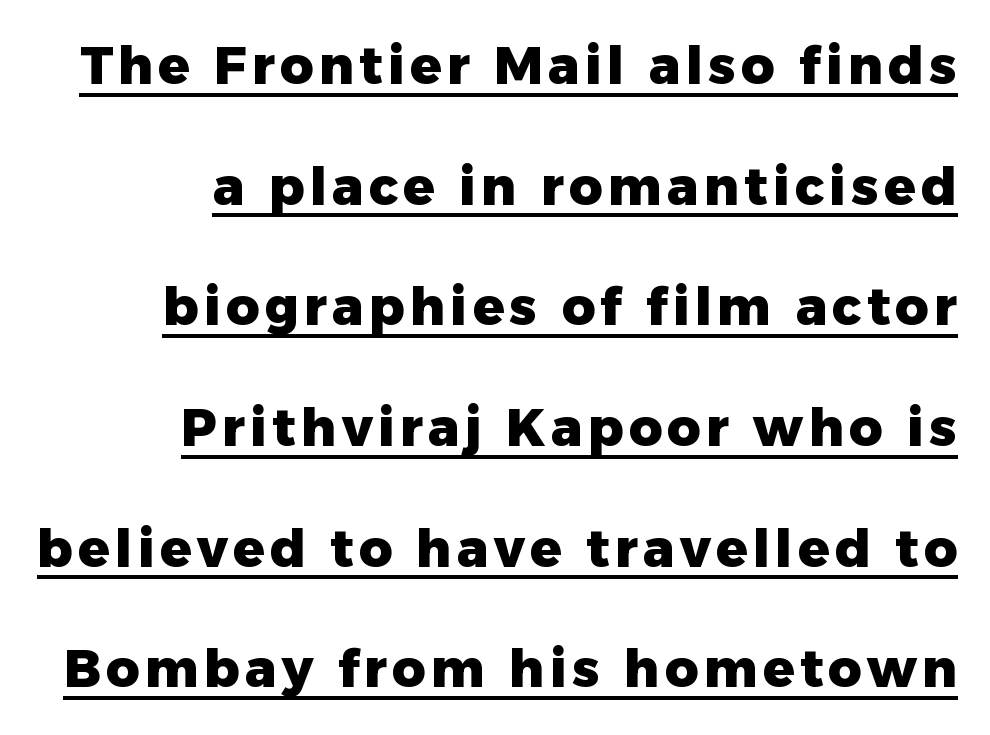
{"serif": "no", "italic": "no", "bold": "yes", "weight": "heavy", "width": "normal", "stroke_contrast": "low", "x_height": "medium", "monospaced": "no", "underline": "yes", "align": "right", "line_spacing": "loose", "line_spacing_ratio": 2.32, "glyph_px": 52}
